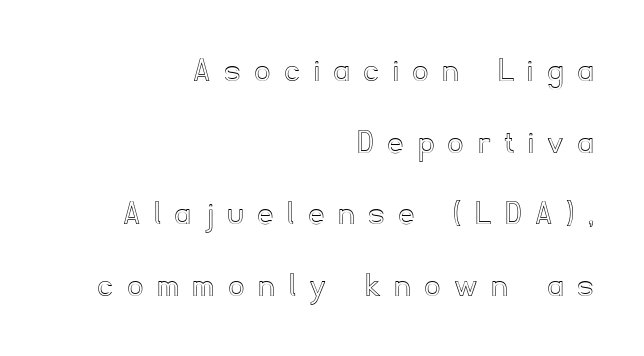
Q: Is the text italic (slanted)? A: No, it is upright.
Q: Is the text underlined? A: No.
Q: How is the paragraph aligned? A: Right-aligned.
Q: Is the spacing between letters normal or unusually wide? A: Unusually wide.
Q: Is the spacing between lines tight, normal or loose? A: Loose.
Q: Width (condensed, normal, or wide)? A: Normal.
Q: x-height? A: Small.
Q: Monospaced? A: No.
